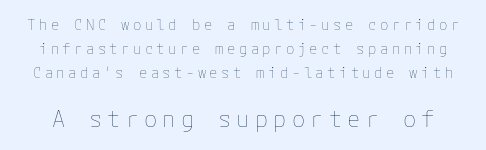
{"italic": "no", "bold": "no", "underline": "no", "line_spacing_ratio": 1.71, "letter_spacing": "wide", "letter_spacing_em": 0.24, "larger_block": "second", "size_ratio": 1.57, "glyph_px": 22}
